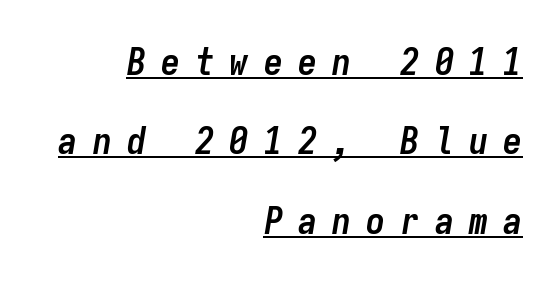
The image shows 38 px semibold, condensed type, italic (leaning right), monospaced; set right-aligned, loose line spacing (2.09x), unusually wide letter spacing (+0.4 em), underlined; low stroke contrast and a medium x-height.
